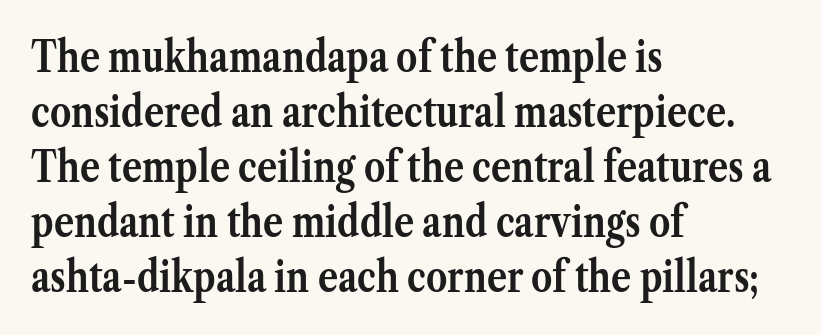
Q: Is the text bold? A: Yes.
Q: Is the text italic (slanted)? A: No, it is upright.
Q: Is the typeface a serif or a sans-serif typeface? A: Serif.
Q: Is the text underlined? A: No.
Q: How is the paragraph aligned? A: Left-aligned.
Q: Is the spacing between letters normal or unusually wide? A: Normal.
Q: Is the spacing between lines tight, normal or loose? A: Normal.
Q: Width (condensed, normal, or wide)? A: Normal.
Q: Stroke contrast? A: Medium.
Q: x-height? A: Medium.
Q: Monospaced? A: No.
